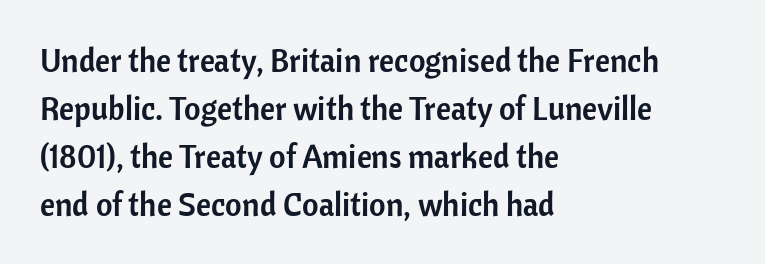
The image shows 32 px sans-serif type, upright; set left-aligned, normal line spacing (1.5x), normal letter spacing, not underlined; low stroke contrast and a medium x-height.
